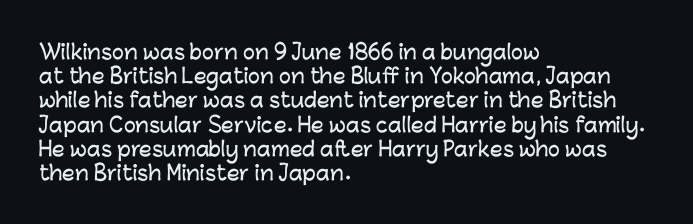
{"italic": "no", "underline": "no", "align": "left", "line_spacing_ratio": 1.21, "letter_spacing": "normal", "letter_spacing_em": 0.0, "glyph_px": 20}
